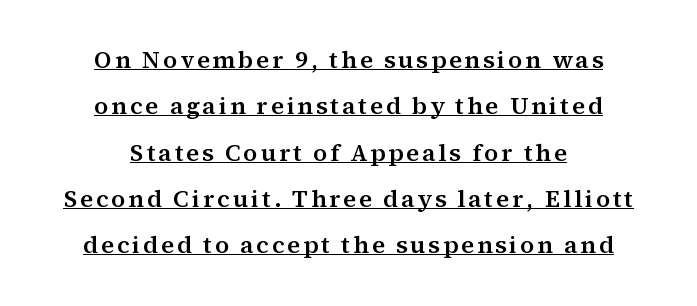
{"italic": "no", "underline": "yes", "align": "center", "line_spacing": "loose", "line_spacing_ratio": 1.93, "glyph_px": 24}
